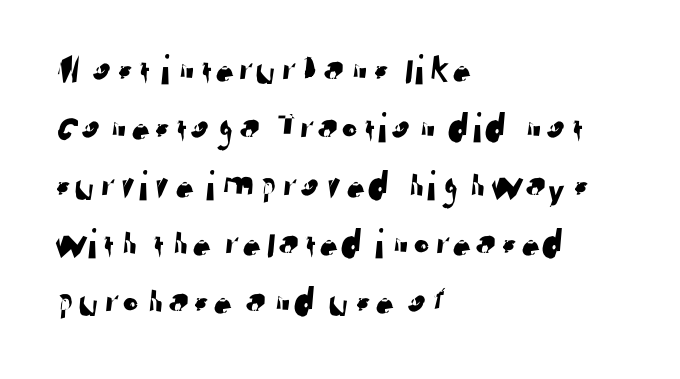
Reading down the block, your eye returns to a fixed left position each line. Type without underlining. Think of a printed novel: that variable character pitch is what you see here. Each word holds together tightly as a unit, with standard inter-letter gaps. Regarding serifs, this sample does without them.
